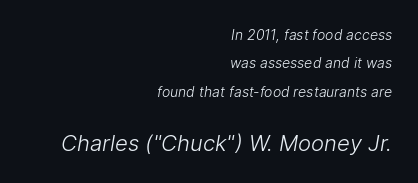
{"bold": "no", "underline": "no", "align": "right", "line_spacing": "loose", "line_spacing_ratio": 2.03, "letter_spacing": "normal", "letter_spacing_em": 0.0, "larger_block": "second", "size_ratio": 1.57, "glyph_px": 22}
